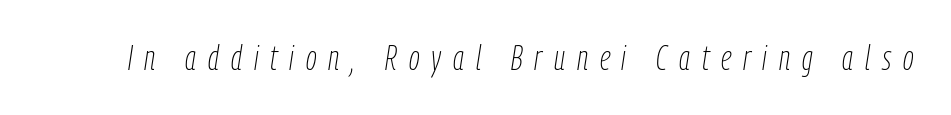
Q: Is the text bold? A: No.
Q: Is the text italic (slanted)? A: Yes, it leans right by about 9 degrees.
Q: Is the text underlined? A: No.
Q: Is the spacing between letters normal or unusually wide? A: Unusually wide.
Q: Width (condensed, normal, or wide)? A: Condensed.
Q: Stroke contrast? A: Low.
Q: x-height? A: Medium.
Q: Monospaced? A: No.
